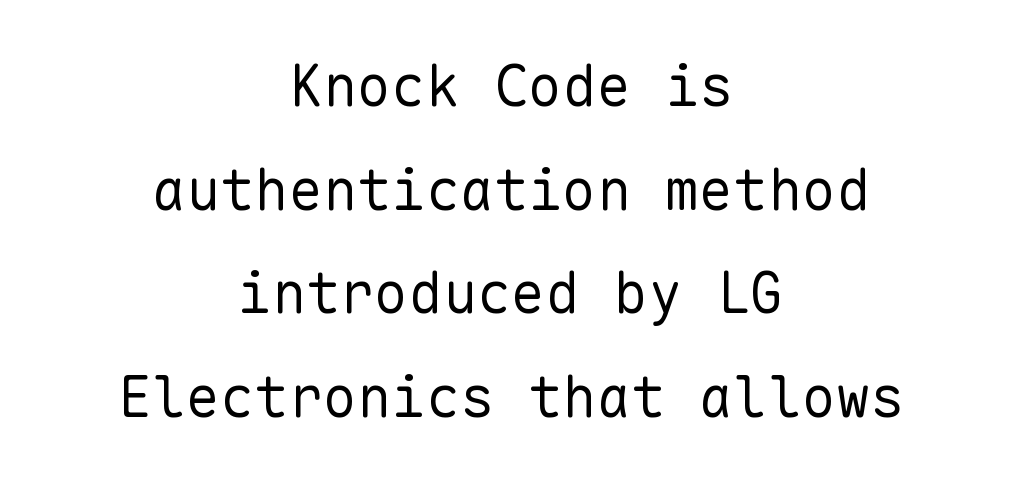
{"serif": "no", "italic": "no", "bold": "no", "weight": "regular", "width": "normal", "stroke_contrast": "low", "x_height": "medium", "monospaced": "yes", "underline": "no", "align": "center", "line_spacing_ratio": 1.82, "letter_spacing": "normal", "letter_spacing_em": 0.0, "glyph_px": 57}
